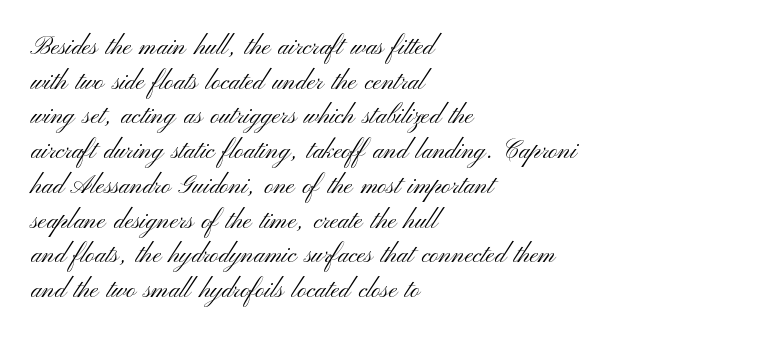
Q: Is the text bold? A: No.
Q: Is the text italic (slanted)? A: Yes.
Q: Is the text underlined? A: No.
Q: How is the paragraph aligned? A: Left-aligned.
Q: Is the spacing between letters normal or unusually wide? A: Normal.
Q: Is the spacing between lines tight, normal or loose? A: Normal.
